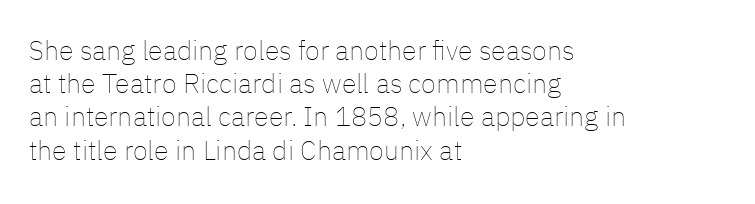
The image shows 27 px text type, upright; set left-aligned, line spacing 1.23x, normal letter spacing, not underlined.
